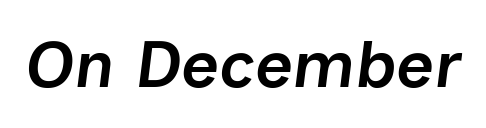
The glyphs have the mass of a demibold cut, below bold. The type is set solid horizontally, with unmodified tracking. Varying glyph widths throughout — classic text-font behaviour. Descender tails drop into unmarked territory. Is the type slanted? Yes — the strokes lean at a clear angle.
